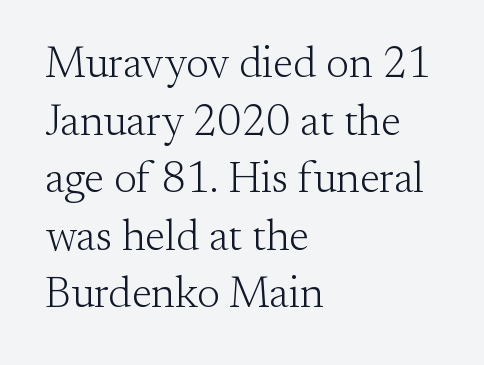
Q: Is the text bold? A: No.
Q: Is the text italic (slanted)? A: No, it is upright.
Q: Is the typeface a serif or a sans-serif typeface? A: Serif.
Q: Is the text underlined? A: No.
Q: How is the paragraph aligned? A: Left-aligned.
Q: Is the spacing between letters normal or unusually wide? A: Normal.
Q: Is the spacing between lines tight, normal or loose? A: Normal.
Q: Width (condensed, normal, or wide)? A: Normal.
Q: Stroke contrast? A: Medium.
Q: x-height? A: Small.
Q: Monospaced? A: No.
